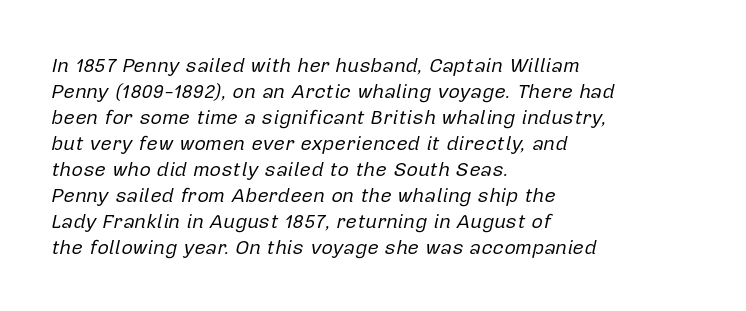
The image shows 20 px text type, italic (leaning right); set left-aligned, normal line spacing (1.3x), normal letter spacing, not underlined.
